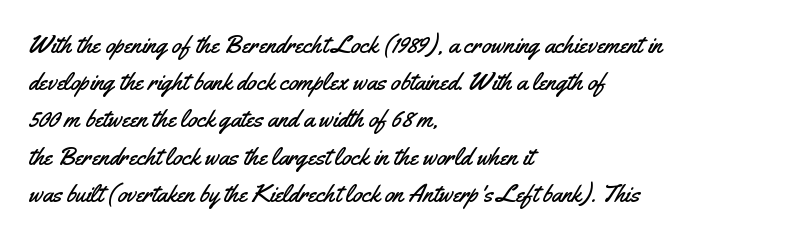
{"underline": "no", "align": "left", "line_spacing": "normal", "line_spacing_ratio": 1.49, "letter_spacing": "normal", "letter_spacing_em": 0.0, "glyph_px": 25}
